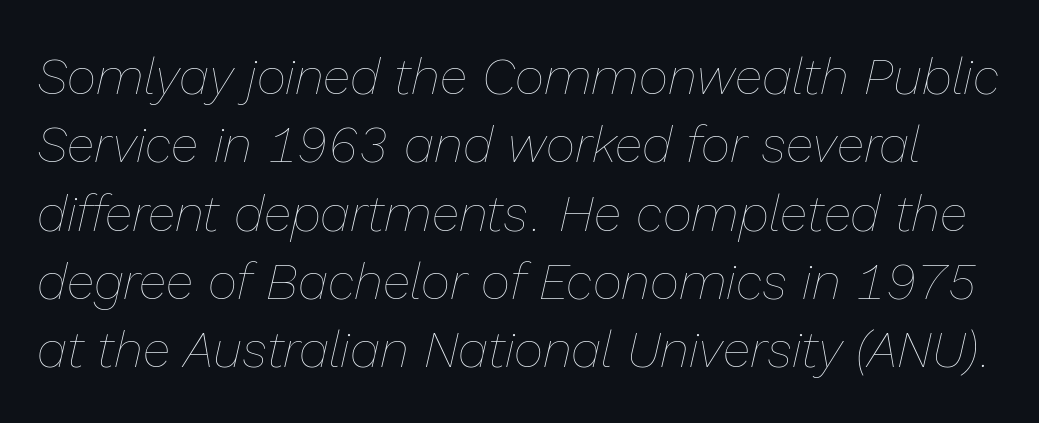
Q: Is the text bold? A: No.
Q: Is the text italic (slanted)? A: Yes, it leans right by about 13 degrees.
Q: Is the text underlined? A: No.
Q: Is the spacing between letters normal or unusually wide? A: Normal.
Q: Is the spacing between lines tight, normal or loose? A: Normal.
Q: Width (condensed, normal, or wide)? A: Normal.
Q: Stroke contrast? A: Low.
Q: x-height? A: Medium.
Q: Monospaced? A: No.
